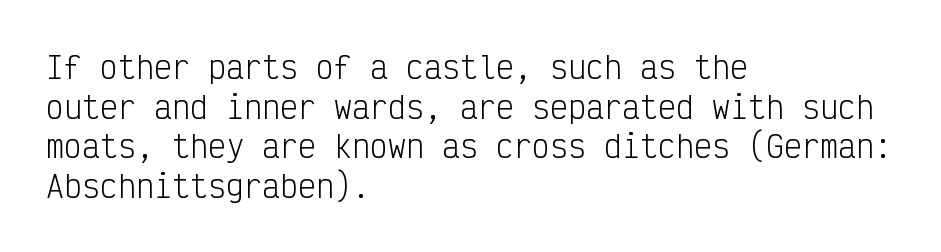
Q: Is the text bold? A: No.
Q: Is the text italic (slanted)? A: No, it is upright.
Q: Is the typeface a serif or a sans-serif typeface? A: Sans-serif.
Q: Is the text underlined? A: No.
Q: How is the paragraph aligned? A: Left-aligned.
Q: Is the spacing between letters normal or unusually wide? A: Normal.
Q: Is the spacing between lines tight, normal or loose? A: Normal.
Q: Width (condensed, normal, or wide)? A: Condensed.
Q: Stroke contrast? A: Low.
Q: x-height? A: Medium.
Q: Monospaced? A: Yes.
